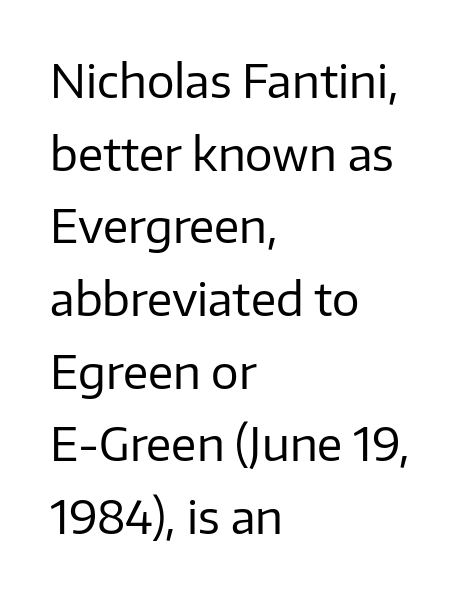
The image shows 46 px regular-weight sans-serif type, upright; set left-aligned, normal line spacing (1.58x), normal letter spacing, not underlined; low stroke contrast and a medium x-height.
